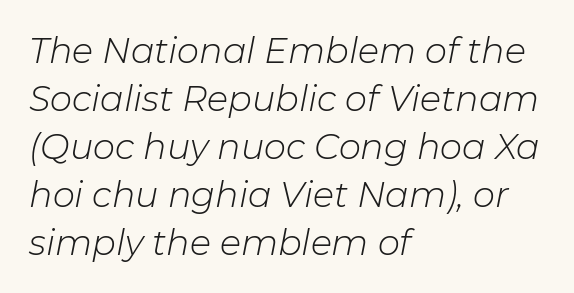
Q: Is the text bold? A: No.
Q: Is the text italic (slanted)? A: Yes, it leans right by about 11 degrees.
Q: Is the text underlined? A: No.
Q: How is the paragraph aligned? A: Left-aligned.
Q: Is the spacing between letters normal or unusually wide? A: Normal.
Q: Is the spacing between lines tight, normal or loose? A: Normal.
Q: Width (condensed, normal, or wide)? A: Normal.
Q: Stroke contrast? A: Low.
Q: x-height? A: Medium.
Q: Monospaced? A: No.
